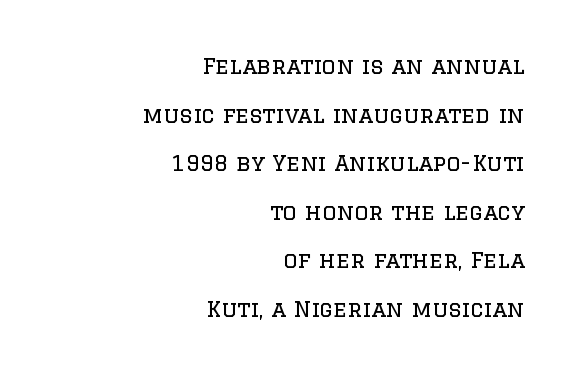
{"italic": "no", "bold": "no", "underline": "no", "align": "right", "line_spacing": "loose", "line_spacing_ratio": 2.21, "letter_spacing": "normal", "letter_spacing_em": 0.0, "glyph_px": 22}
